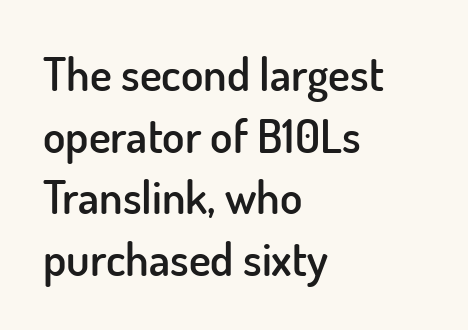
The image shows 46 px semibold sans-serif type, upright; set left-aligned, normal line spacing (1.34x), normal letter spacing, not underlined; low stroke contrast and a small x-height.
